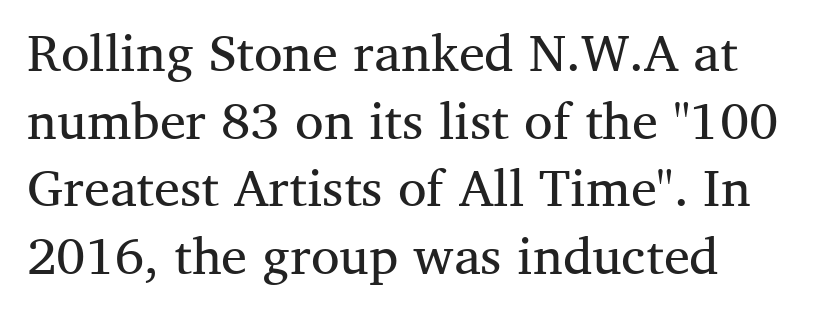
{"serif": "yes", "italic": "no", "bold": "no", "weight": "regular", "width": "normal", "stroke_contrast": "medium", "x_height": "medium", "monospaced": "no", "underline": "no", "align": "left", "line_spacing": "normal", "line_spacing_ratio": 1.3, "letter_spacing": "normal", "letter_spacing_em": 0.0, "glyph_px": 52}
